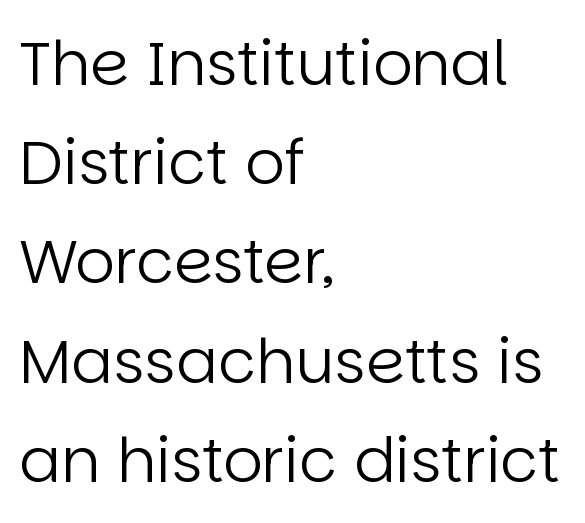
{"serif": "no", "italic": "no", "bold": "no", "weight": "regular", "width": "normal", "stroke_contrast": "low", "x_height": "large", "monospaced": "no", "underline": "no", "align": "left", "line_spacing": "normal", "line_spacing_ratio": 1.6, "letter_spacing": "normal", "letter_spacing_em": 0.0, "glyph_px": 62}
